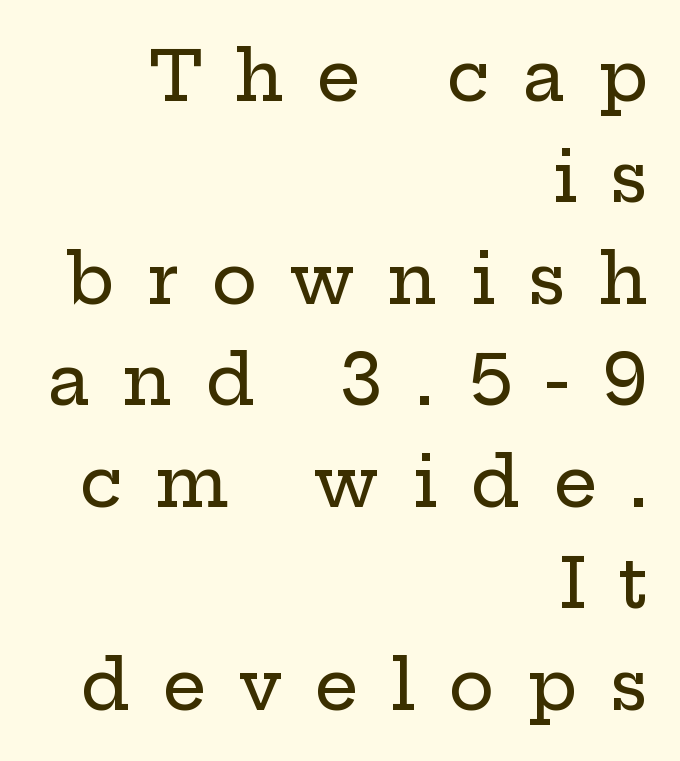
Q: Is the text italic (slanted)? A: No, it is upright.
Q: Is the typeface a serif or a sans-serif typeface? A: Serif.
Q: Is the text underlined? A: No.
Q: How is the paragraph aligned? A: Right-aligned.
Q: Is the spacing between letters normal or unusually wide? A: Unusually wide.
Q: Is the spacing between lines tight, normal or loose? A: Normal.
Q: Width (condensed, normal, or wide)? A: Wide.
Q: Stroke contrast? A: Low.
Q: x-height? A: Medium.
Q: Monospaced? A: No.
